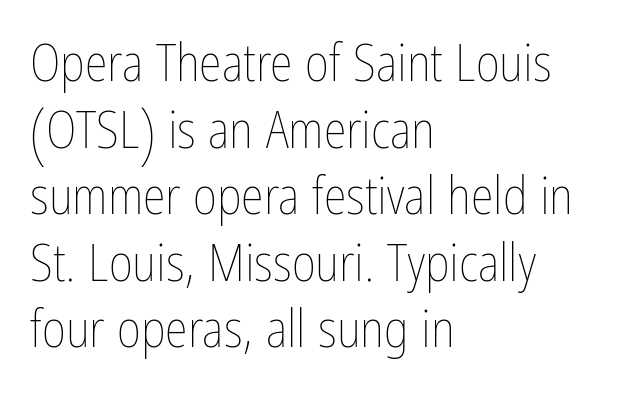
{"italic": "no", "bold": "no", "weight": "thin", "width": "condensed", "stroke_contrast": "low", "x_height": "medium", "monospaced": "no", "underline": "no", "align": "left", "line_spacing": "normal", "line_spacing_ratio": 1.28, "letter_spacing": "normal", "letter_spacing_em": 0.0, "glyph_px": 52}
